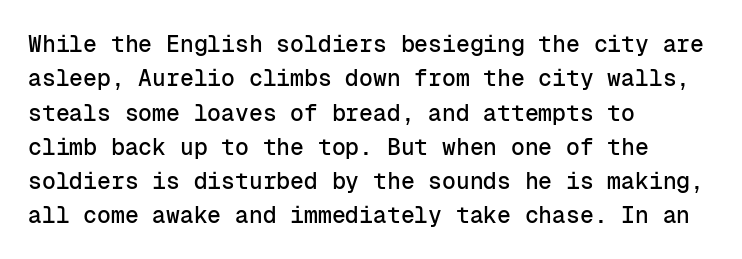
The image shows 23 px text type, upright; set left-aligned, normal line spacing (1.49x), normal letter spacing, not underlined.
